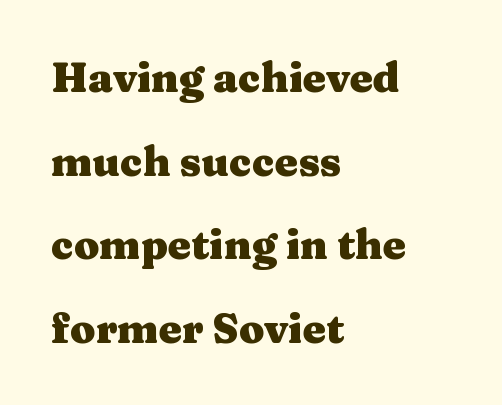
The image shows 41 px heavy, wide serif type, upright; set left-aligned, loose line spacing (2.04x), normal letter spacing, not underlined; medium stroke contrast and a medium x-height.
